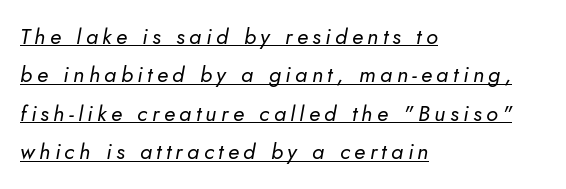
Q: Is the text bold? A: No.
Q: Is the text italic (slanted)? A: Yes, it leans right by about 10 degrees.
Q: Is the text underlined? A: Yes.
Q: How is the paragraph aligned? A: Left-aligned.
Q: Is the spacing between letters normal or unusually wide? A: Unusually wide.
